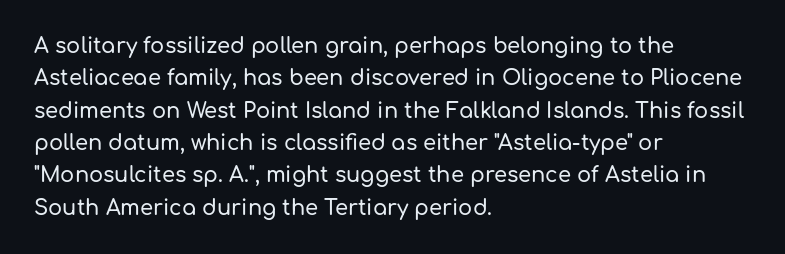
Glyph-to-glyph distance matches everyday printed text. Upright lettering throughout. Notice how descenders clear the ascenders below comfortably — that's standard leading. The strip under each line holds only bare page. Layout note: lines flush left.
